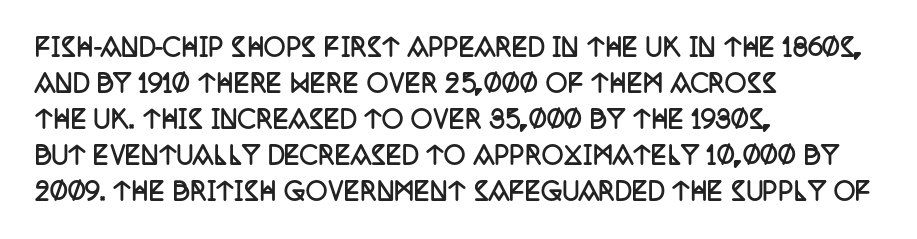
These lines are set flush left with a ragged right edge. Upright lettering throughout. Compared with typical body copy, the letter spacing here is the same. The line-height multiplier appears to be the usual default.
